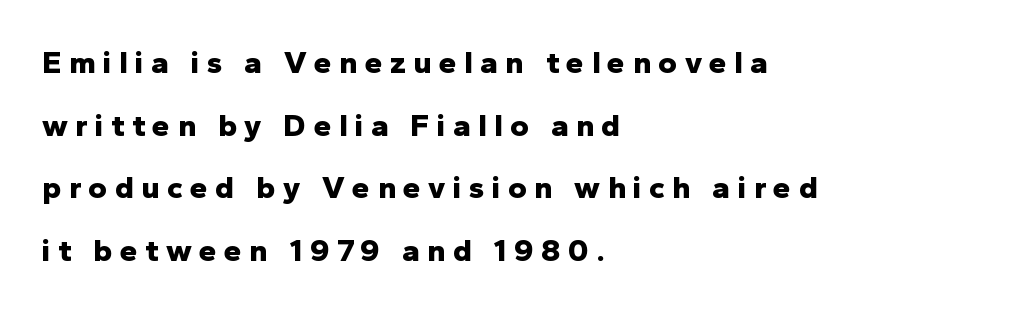
Q: Is the text bold? A: Yes.
Q: Is the text italic (slanted)? A: No, it is upright.
Q: Is the typeface a serif or a sans-serif typeface? A: Sans-serif.
Q: Is the text underlined? A: No.
Q: How is the paragraph aligned? A: Left-aligned.
Q: Is the spacing between letters normal or unusually wide? A: Unusually wide.
Q: Is the spacing between lines tight, normal or loose? A: Loose.
Q: Width (condensed, normal, or wide)? A: Normal.
Q: Stroke contrast? A: Low.
Q: x-height? A: Medium.
Q: Monospaced? A: No.
